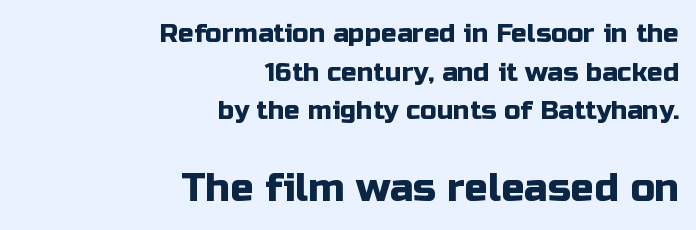
The image shows 39 px sans-serif type, upright; set right-aligned, normal line spacing (1.49x), normal letter spacing, not underlined; the second (bottom) block is 1.5x larger; low stroke contrast and a medium x-height.
